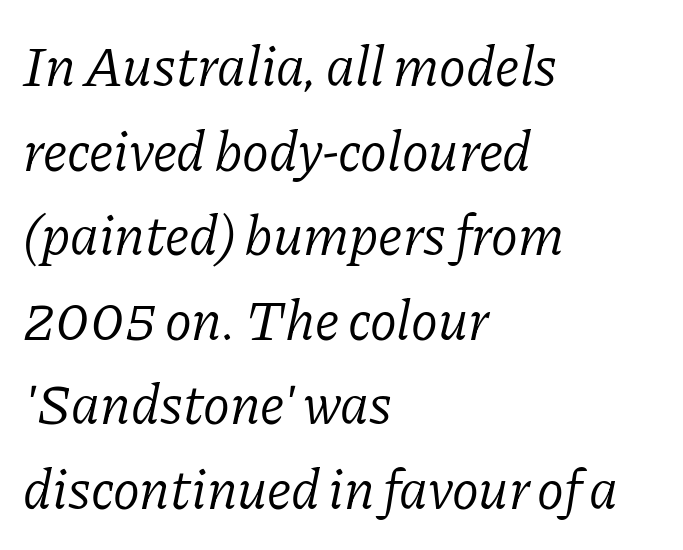
{"serif": "yes", "italic": "yes", "lean": "right", "slant_degrees": 11, "bold": "no", "weight": "light", "width": "normal", "stroke_contrast": "low", "x_height": "medium", "monospaced": "no", "underline": "no", "align": "left", "line_spacing": "normal", "line_spacing_ratio": 1.51, "letter_spacing": "normal", "letter_spacing_em": 0.0, "glyph_px": 56}
